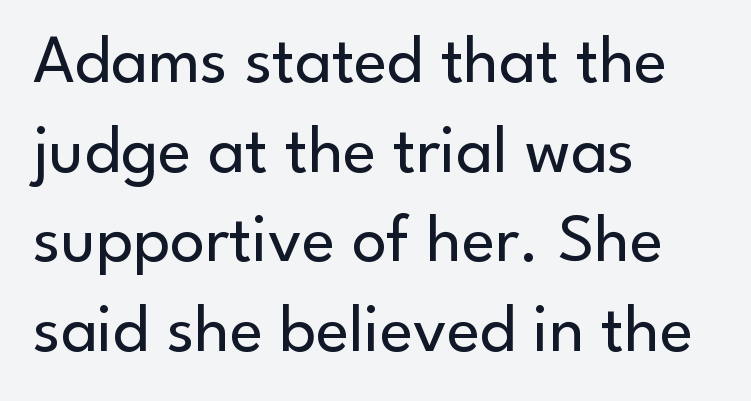
Q: Is the text bold? A: No.
Q: Is the text italic (slanted)? A: No, it is upright.
Q: Is the typeface a serif or a sans-serif typeface? A: Sans-serif.
Q: Is the text underlined? A: No.
Q: How is the paragraph aligned? A: Left-aligned.
Q: Is the spacing between letters normal or unusually wide? A: Normal.
Q: Is the spacing between lines tight, normal or loose? A: Normal.
Q: Width (condensed, normal, or wide)? A: Normal.
Q: Stroke contrast? A: Low.
Q: x-height? A: Small.
Q: Monospaced? A: No.
